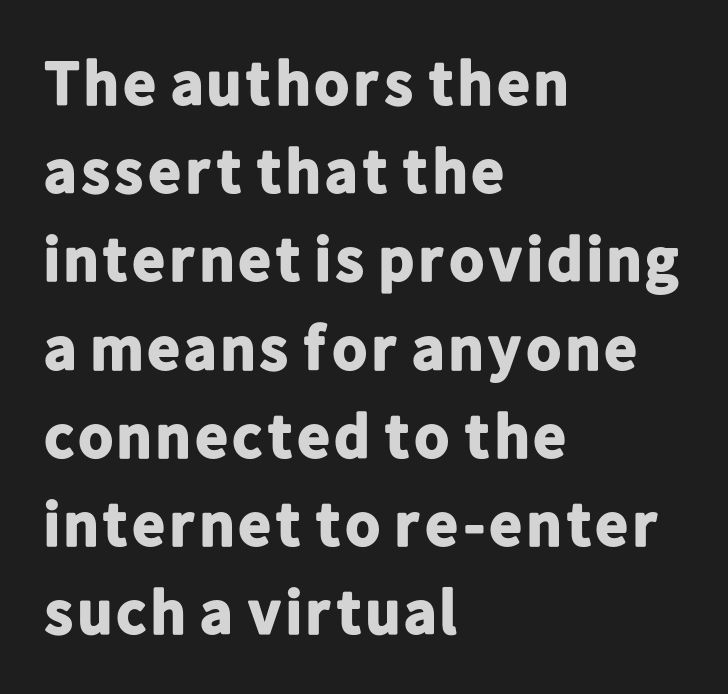
The image shows 63 px bold sans-serif type, upright; set left-aligned, normal line spacing (1.4x), normal letter spacing, not underlined; low stroke contrast and a medium x-height.
